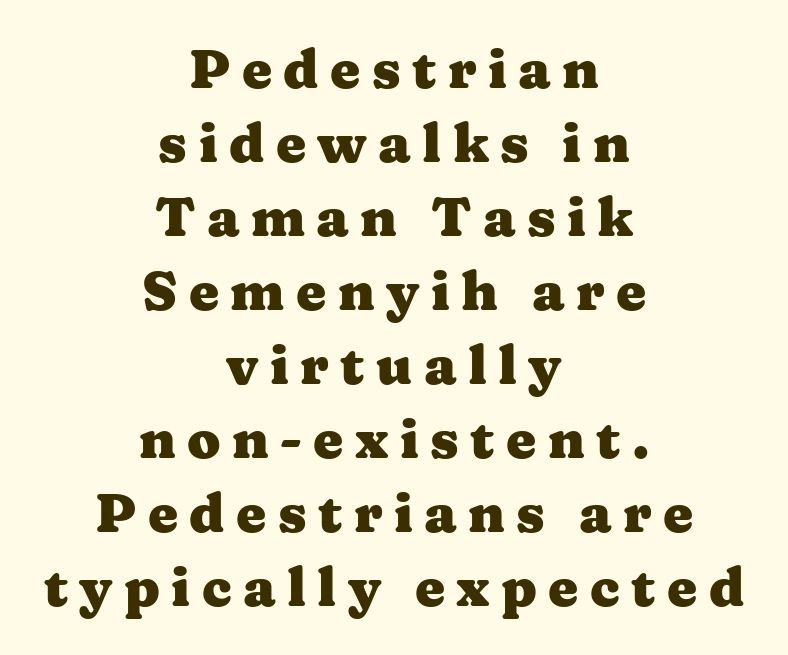
The image shows 54 px heavy, wide serif type, upright; set centered, normal line spacing (1.37x), unusually wide letter spacing (+0.21 em), not underlined; medium stroke contrast and a medium x-height.
